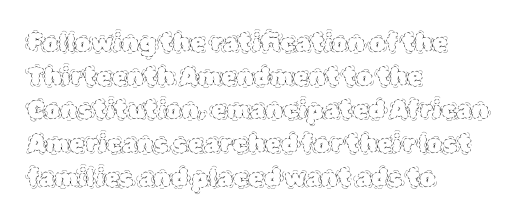
Honestly, there is no underline to notice here at all. When letters stand straight like this, we call the style roman or upright. The passage shown stacks its lines at a standard gap. Horizontal alignment here is leftward, the default for most running prose. Ink coverage per letter is moderate at most.
